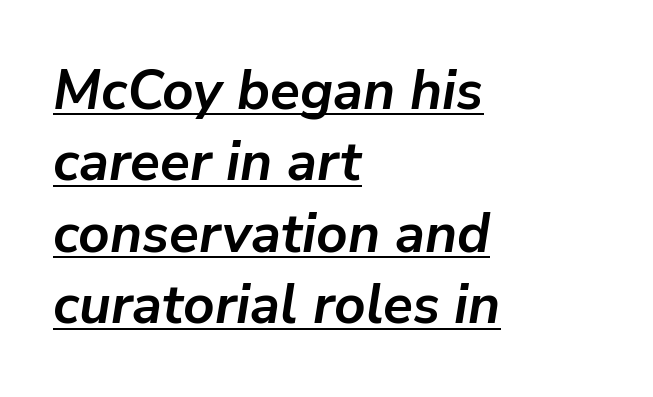
Q: Is the text bold? A: Yes.
Q: Is the text italic (slanted)? A: Yes, it leans right by about 9 degrees.
Q: Is the text underlined? A: Yes.
Q: How is the paragraph aligned? A: Left-aligned.
Q: Is the spacing between letters normal or unusually wide? A: Normal.
Q: Is the spacing between lines tight, normal or loose? A: Normal.
Q: Width (condensed, normal, or wide)? A: Normal.
Q: Stroke contrast? A: Low.
Q: x-height? A: Medium.
Q: Monospaced? A: No.
